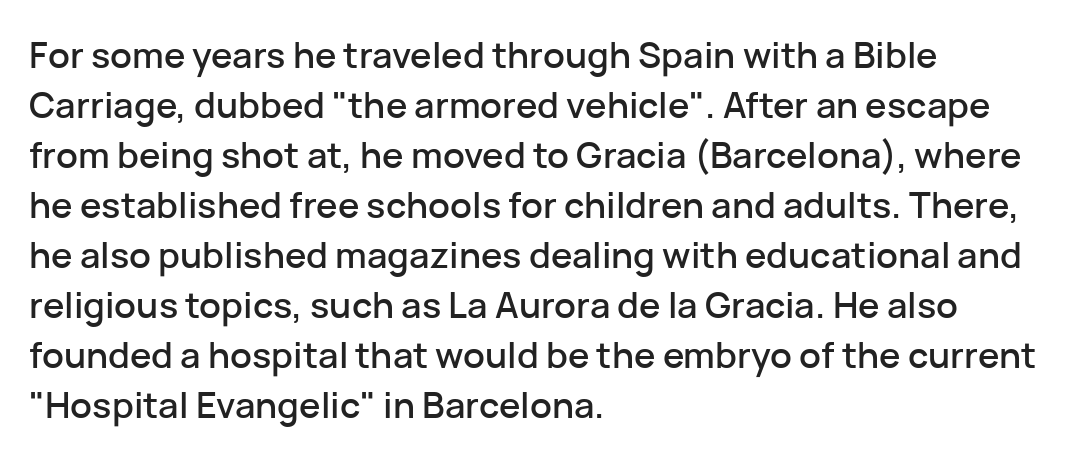
{"serif": "no", "italic": "no", "width": "normal", "stroke_contrast": "low", "x_height": "medium", "monospaced": "no", "underline": "no", "align": "left", "line_spacing": "normal", "line_spacing_ratio": 1.39, "letter_spacing": "normal", "letter_spacing_em": 0.0, "glyph_px": 36}
